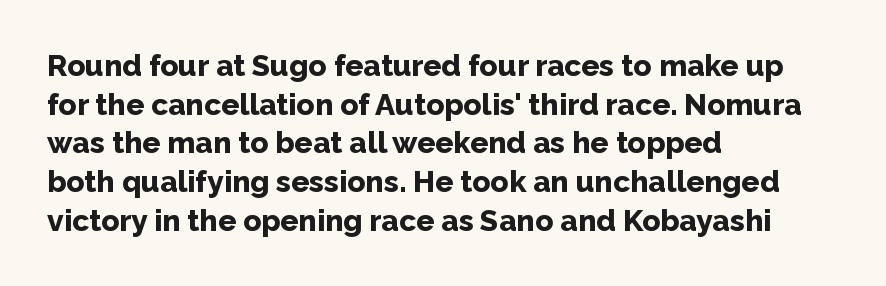
Q: Is the text bold? A: Yes.
Q: Is the text italic (slanted)? A: No, it is upright.
Q: Is the typeface a serif or a sans-serif typeface? A: Sans-serif.
Q: Is the text underlined? A: No.
Q: How is the paragraph aligned? A: Left-aligned.
Q: Is the spacing between letters normal or unusually wide? A: Normal.
Q: Is the spacing between lines tight, normal or loose? A: Normal.
Q: Width (condensed, normal, or wide)? A: Normal.
Q: Stroke contrast? A: Low.
Q: x-height? A: Medium.
Q: Monospaced? A: No.
